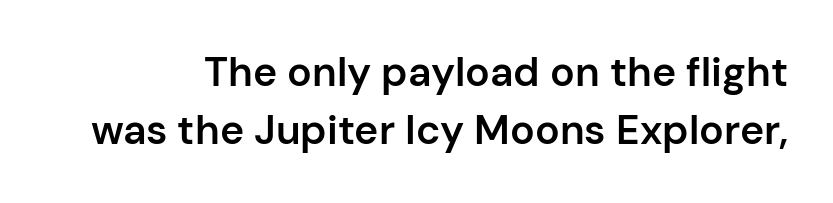
{"serif": "no", "italic": "no", "bold": "semi", "weight": "semibold", "width": "normal", "stroke_contrast": "low", "x_height": "medium", "monospaced": "no", "underline": "no", "line_spacing": "normal", "line_spacing_ratio": 1.42, "letter_spacing": "normal", "letter_spacing_em": 0.0, "glyph_px": 41}
